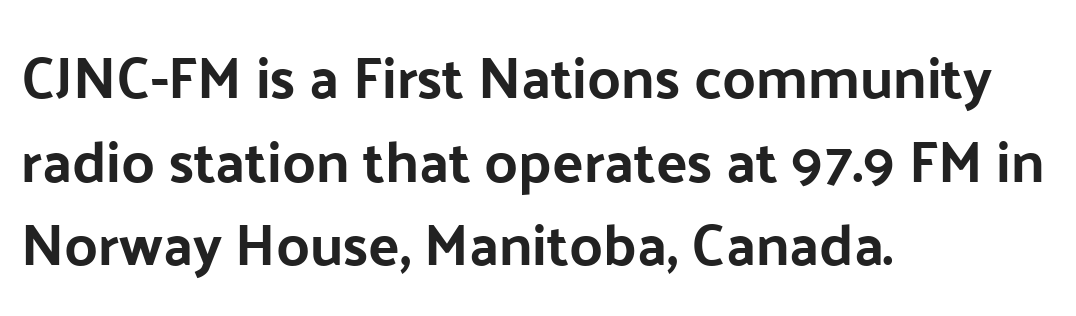
Q: Is the text italic (slanted)? A: No, it is upright.
Q: Is the typeface a serif or a sans-serif typeface? A: Sans-serif.
Q: Is the text underlined? A: No.
Q: How is the paragraph aligned? A: Left-aligned.
Q: Is the spacing between letters normal or unusually wide? A: Normal.
Q: Is the spacing between lines tight, normal or loose? A: Normal.
Q: Width (condensed, normal, or wide)? A: Normal.
Q: Stroke contrast? A: Low.
Q: x-height? A: Medium.
Q: Monospaced? A: No.
